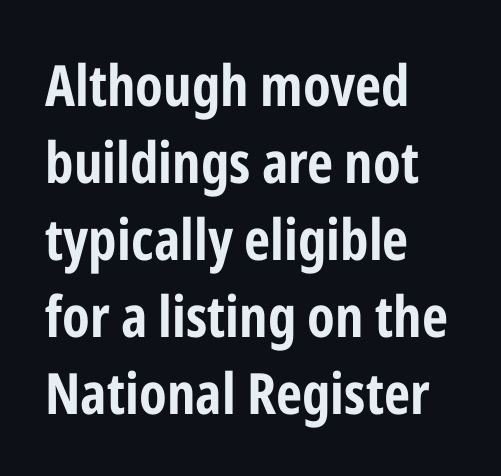
{"serif": "no", "italic": "no", "bold": "yes", "weight": "bold", "width": "condensed", "stroke_contrast": "low", "x_height": "medium", "monospaced": "no", "underline": "no", "align": "left", "line_spacing": "normal", "line_spacing_ratio": 1.35, "letter_spacing": "normal", "letter_spacing_em": 0.0, "glyph_px": 57}
